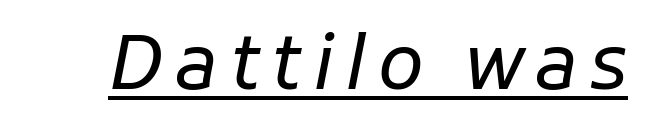
Spacing verdict: proportional, widths tailored to each character. Weight: in the light-to-regular range. Quick note: underline on. An italicized treatment has been applied to the whole sample.
